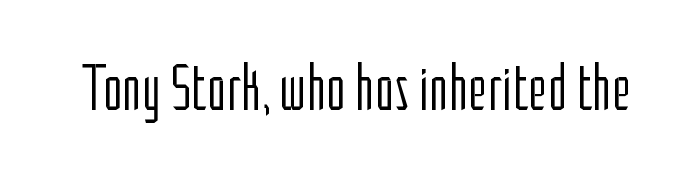
The image shows 66 px light, condensed sans-serif type, upright; set normal letter spacing, not underlined; low stroke contrast and a medium x-height.
